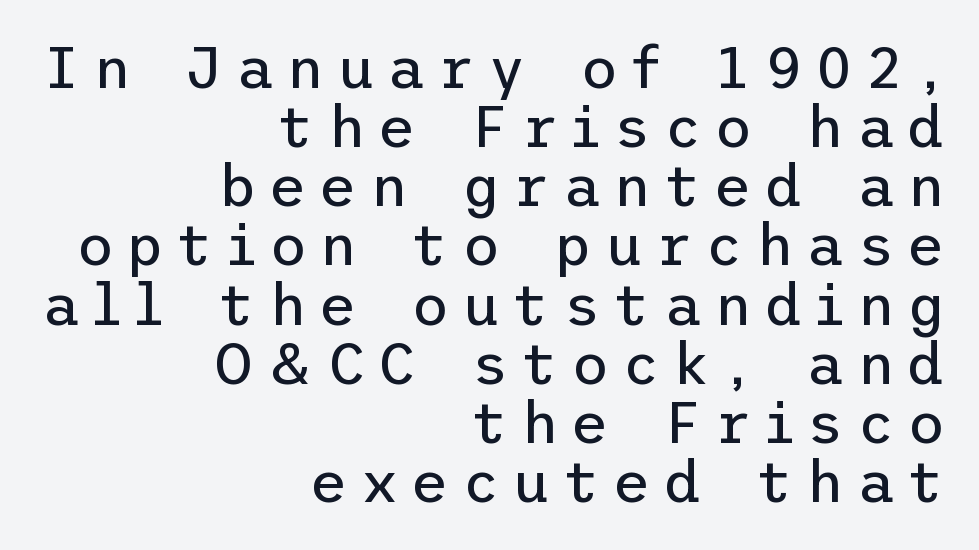
Q: Is the text bold? A: No.
Q: Is the text italic (slanted)? A: No, it is upright.
Q: Is the typeface a serif or a sans-serif typeface? A: Sans-serif.
Q: Is the text underlined? A: No.
Q: How is the paragraph aligned? A: Right-aligned.
Q: Is the spacing between letters normal or unusually wide? A: Unusually wide.
Q: Is the spacing between lines tight, normal or loose? A: Tight.
Q: Width (condensed, normal, or wide)? A: Normal.
Q: Stroke contrast? A: Low.
Q: x-height? A: Medium.
